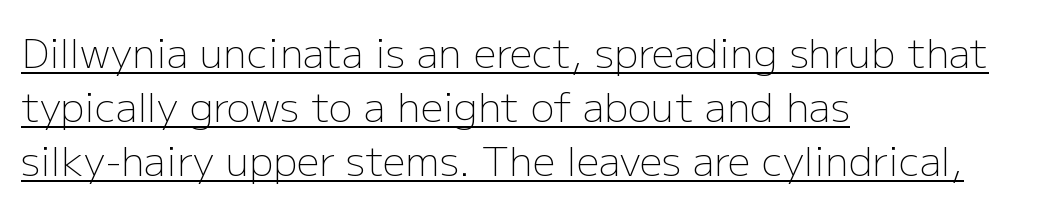
Q: Is the text bold? A: No.
Q: Is the text italic (slanted)? A: No, it is upright.
Q: Is the typeface a serif or a sans-serif typeface? A: Sans-serif.
Q: Is the text underlined? A: Yes.
Q: How is the paragraph aligned? A: Left-aligned.
Q: Is the spacing between letters normal or unusually wide? A: Normal.
Q: Is the spacing between lines tight, normal or loose? A: Normal.
Q: Width (condensed, normal, or wide)? A: Normal.
Q: Stroke contrast? A: Low.
Q: x-height? A: Medium.
Q: Monospaced? A: No.
